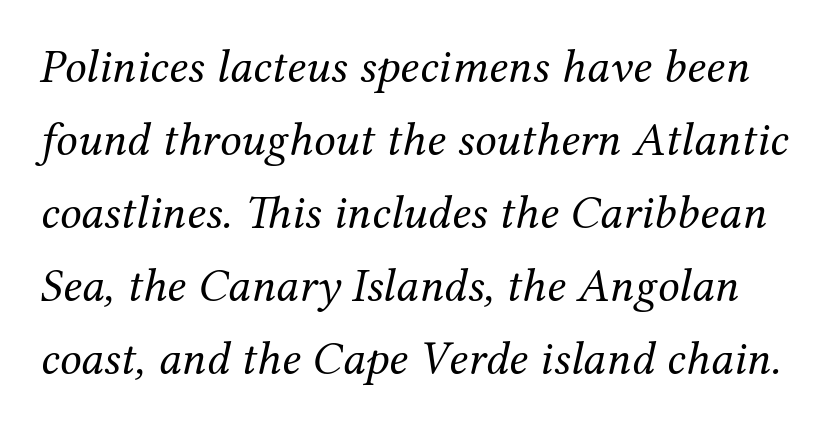
Q: Is the text bold? A: No.
Q: Is the text italic (slanted)? A: Yes, it leans right by about 12 degrees.
Q: Is the typeface a serif or a sans-serif typeface? A: Serif.
Q: Is the text underlined? A: No.
Q: Is the spacing between letters normal or unusually wide? A: Normal.
Q: Is the spacing between lines tight, normal or loose? A: Normal.
Q: Width (condensed, normal, or wide)? A: Normal.
Q: Stroke contrast? A: Medium.
Q: x-height? A: Medium.
Q: Monospaced? A: No.
